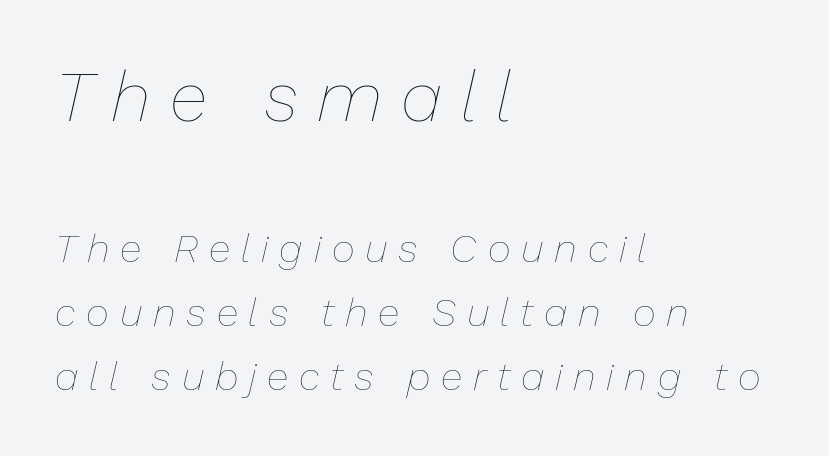
Horizontally, the lines are justified to the leading edge only. Larger block? The one above; the one below is distinctly smaller. Would a proofreader flag this as italicized? Yes. What's the leading like? Ordinary, nothing unusual.
